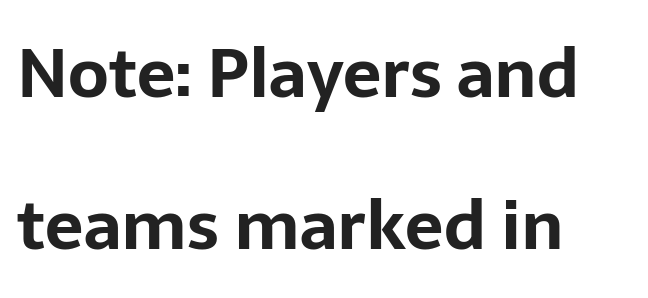
Q: Is the text bold? A: Yes.
Q: Is the text italic (slanted)? A: No, it is upright.
Q: Is the typeface a serif or a sans-serif typeface? A: Sans-serif.
Q: Is the text underlined? A: No.
Q: How is the paragraph aligned? A: Left-aligned.
Q: Is the spacing between letters normal or unusually wide? A: Normal.
Q: Is the spacing between lines tight, normal or loose? A: Loose.
Q: Width (condensed, normal, or wide)? A: Normal.
Q: Stroke contrast? A: Low.
Q: x-height? A: Medium.
Q: Monospaced? A: No.
